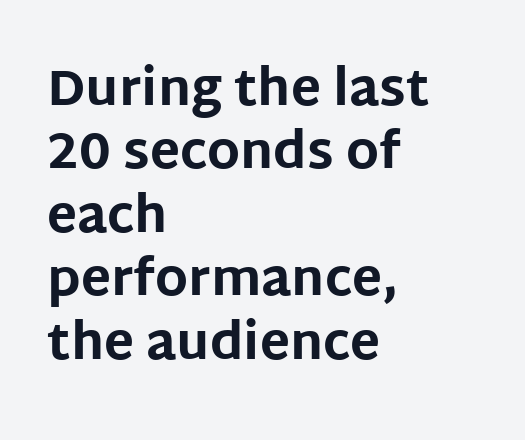
{"serif": "no", "italic": "no", "bold": "yes", "weight": "bold", "width": "normal", "stroke_contrast": "low", "x_height": "large", "monospaced": "no", "underline": "no", "align": "left", "line_spacing": "normal", "line_spacing_ratio": 1.27, "letter_spacing": "normal", "letter_spacing_em": 0.0, "glyph_px": 50}
